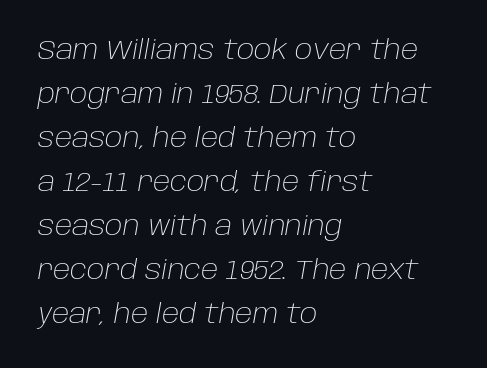
The image shows 26 px text type, italic (leaning right); set left-aligned, normal line spacing (1.69x), normal letter spacing, not underlined.
